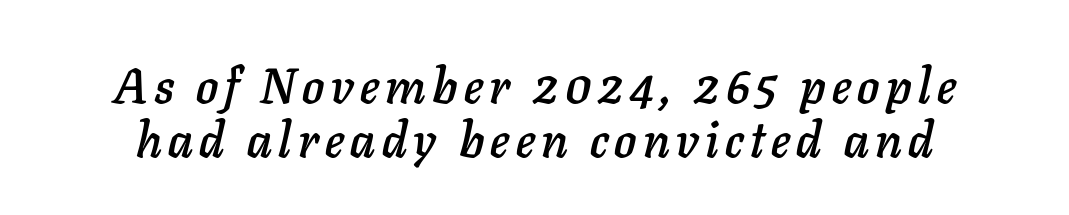
The image shows 49 px text type, italic (leaning right); set tight line spacing (1.1x), not underlined; low stroke contrast and a medium x-height.
